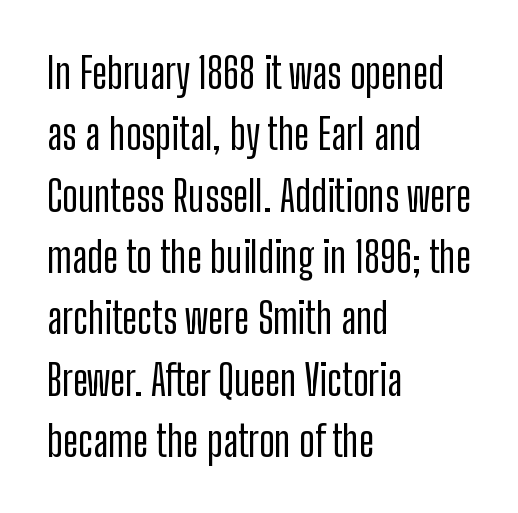
Q: Is the text italic (slanted)? A: No, it is upright.
Q: Is the typeface a serif or a sans-serif typeface? A: Sans-serif.
Q: Is the text underlined? A: No.
Q: How is the paragraph aligned? A: Left-aligned.
Q: Is the spacing between letters normal or unusually wide? A: Normal.
Q: Is the spacing between lines tight, normal or loose? A: Normal.
Q: Width (condensed, normal, or wide)? A: Condensed.
Q: Stroke contrast? A: Low.
Q: x-height? A: Medium.
Q: Monospaced? A: No.
